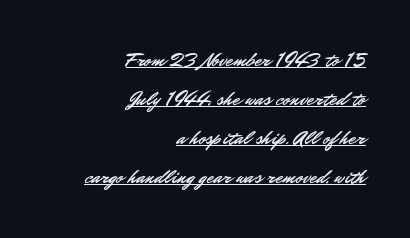
The gaps between neighbouring characters are ordinary and unremarkable. Caption: lettering with a line underneath. Compared with a flush-left layout, this one pins lines to the opposite, right side.
